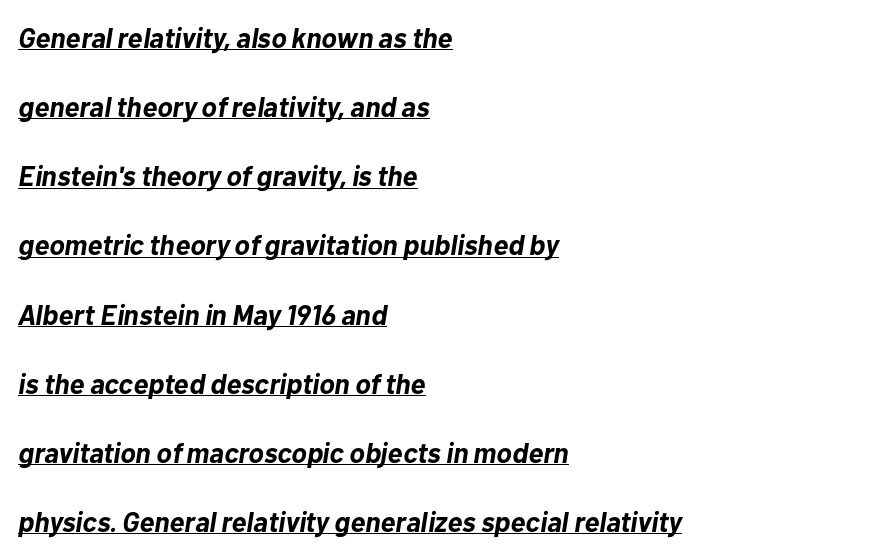
{"italic": "yes", "lean": "right", "slant_degrees": 10, "bold": "yes", "weight": "bold", "width": "normal", "stroke_contrast": "low", "x_height": "medium", "monospaced": "no", "underline": "yes", "align": "left", "line_spacing": "loose", "line_spacing_ratio": 2.47, "letter_spacing": "normal", "letter_spacing_em": 0.0, "glyph_px": 28}
